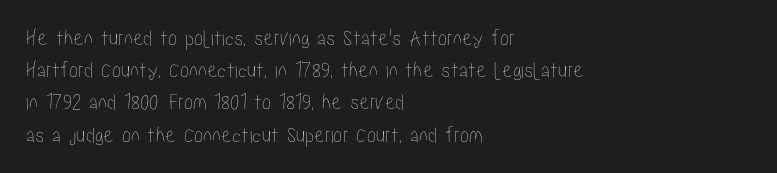
Q: Is the text italic (slanted)? A: No, it is upright.
Q: Is the text underlined? A: No.
Q: How is the paragraph aligned? A: Left-aligned.
Q: Is the spacing between letters normal or unusually wide? A: Normal.
Q: Is the spacing between lines tight, normal or loose? A: Normal.
